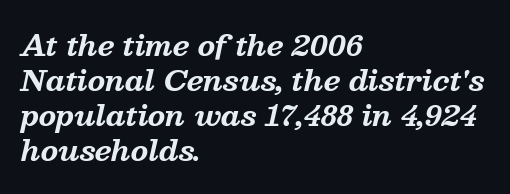
You could not count columns in this text — the font is proportionally spaced. Italic: yes, the glyphs are oblique. Type without underlining. The characters look thick and weighty, a clear bold. Interline gaps are of average width in this sample. Regarding serifs, this sample has them.
